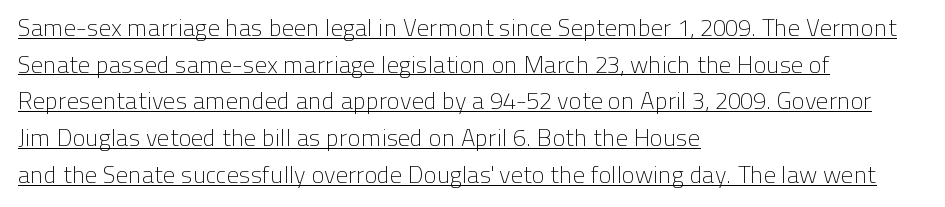
The image shows 24 px text type, upright; set left-aligned, normal line spacing (1.53x), normal letter spacing, underlined.
